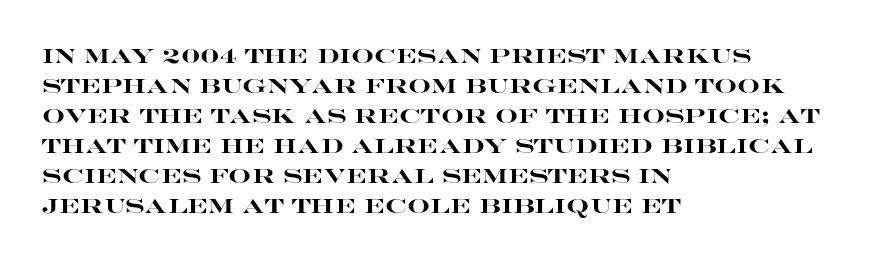
The image shows 20 px bold type, upright; set left-aligned, normal line spacing (1.5x), normal letter spacing, not underlined.
